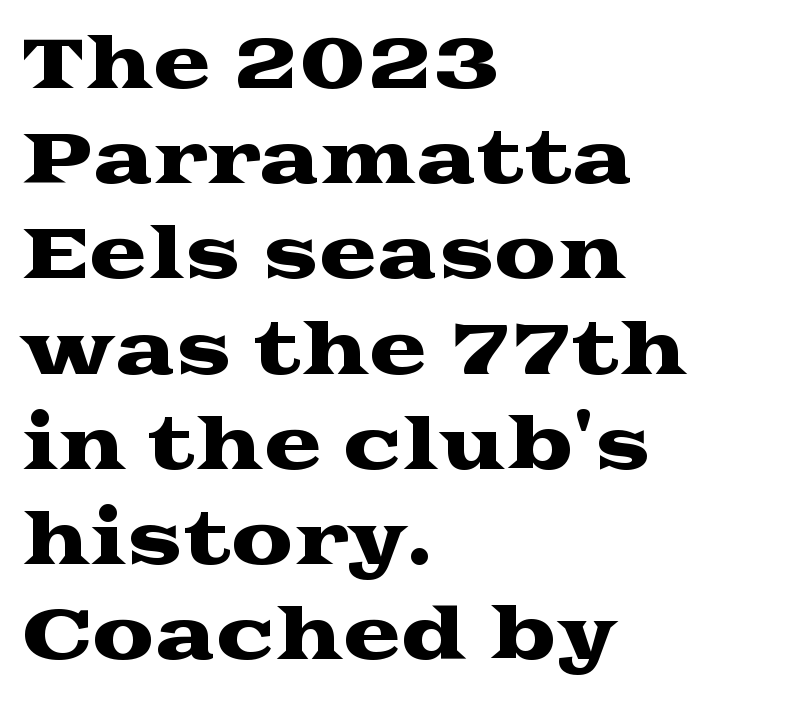
{"serif": "yes", "italic": "no", "width": "wide", "stroke_contrast": "medium", "x_height": "medium", "monospaced": "no", "underline": "no", "align": "left", "line_spacing": "normal", "line_spacing_ratio": 1.36, "letter_spacing": "normal", "letter_spacing_em": 0.0, "glyph_px": 70}
